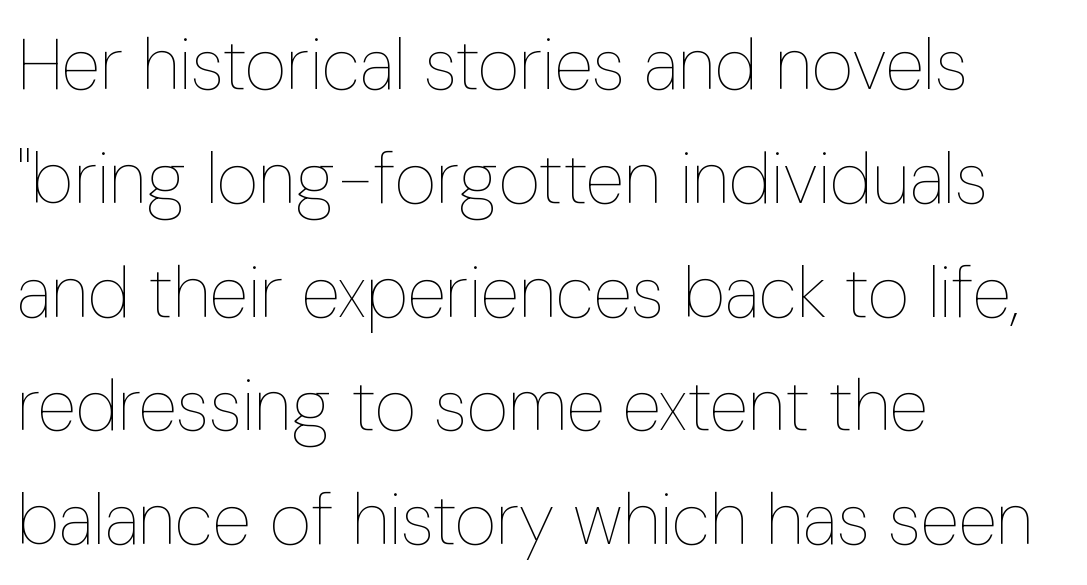
Q: Is the text bold? A: No.
Q: Is the text italic (slanted)? A: No, it is upright.
Q: Is the text underlined? A: No.
Q: How is the paragraph aligned? A: Left-aligned.
Q: Is the spacing between letters normal or unusually wide? A: Normal.
Q: Is the spacing between lines tight, normal or loose? A: Normal.
Q: Width (condensed, normal, or wide)? A: Condensed.
Q: Stroke contrast? A: Low.
Q: x-height? A: Medium.
Q: Monospaced? A: No.
